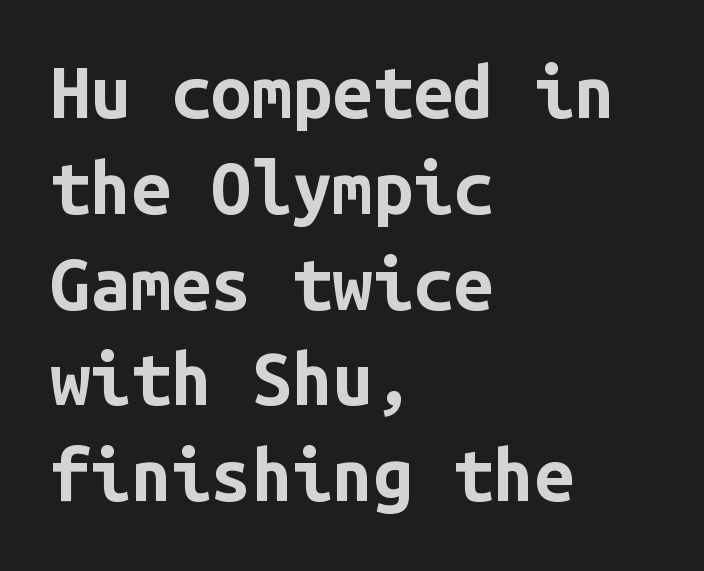
The image shows 72 px bold sans-serif type, upright, monospaced; set left-aligned, normal line spacing (1.33x), normal letter spacing, not underlined; low stroke contrast and a medium x-height.
